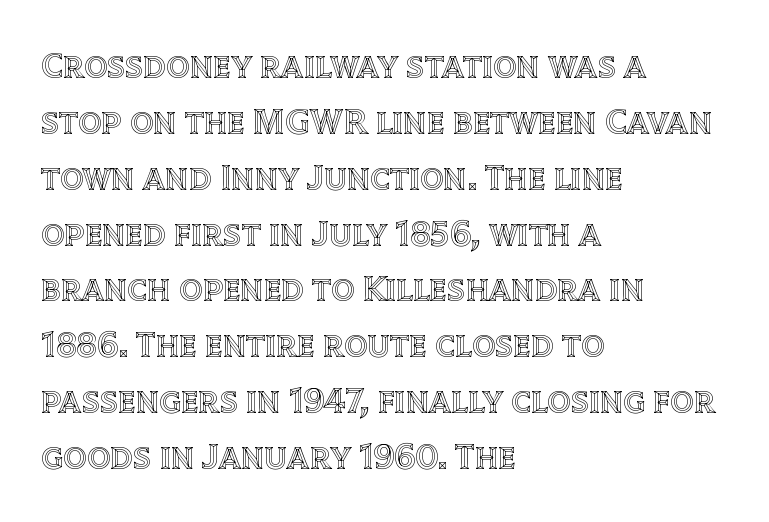
{"italic": "no", "width": "normal", "x_height": "large", "monospaced": "no", "underline": "no", "align": "left", "line_spacing": "normal", "line_spacing_ratio": 1.51, "letter_spacing": "normal", "letter_spacing_em": 0.0, "glyph_px": 37}
